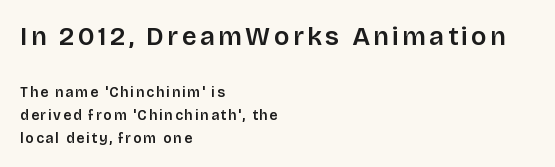
The image shows 26 px text type, upright; set left-aligned, normal line spacing (1.63x), not underlined; the first (top) block is 1.86x larger.
